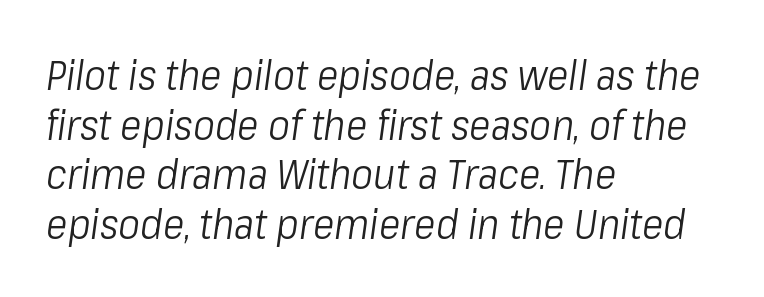
Each word holds together tightly as a unit, with standard inter-letter gaps. Think of a printed novel: that variable character pitch is what you see here. Designer's note — italics engaged. Letters have the restrained weight of plain body copy at most. Quick note: underline off. Compared with a centered layout, this one pins lines to the left instead.
